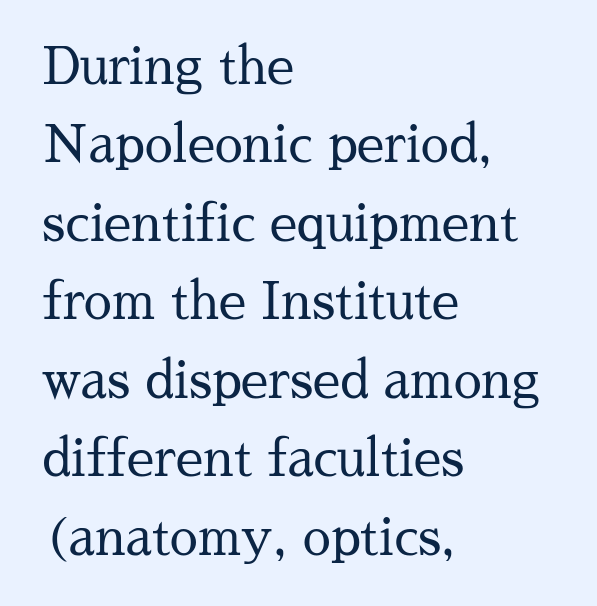
{"serif": "yes", "italic": "no", "bold": "no", "weight": "regular", "width": "normal", "stroke_contrast": "medium", "x_height": "medium", "monospaced": "no", "underline": "no", "align": "left", "line_spacing": "normal", "line_spacing_ratio": 1.57, "letter_spacing": "normal", "letter_spacing_em": 0.0, "glyph_px": 50}
